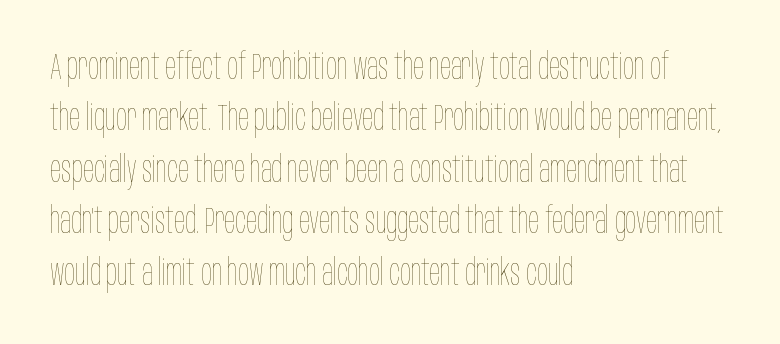
Decoration check: the copy has no underline. The type sits square on the baseline with zero lean. The letters advance in unequal steps, a hallmark of proportional type. A classic flush-left, rag-right setting is used for this passage. Tracking value appears to be zero — textbook default spacing. No chunkiness to these letters — they're not bold.
